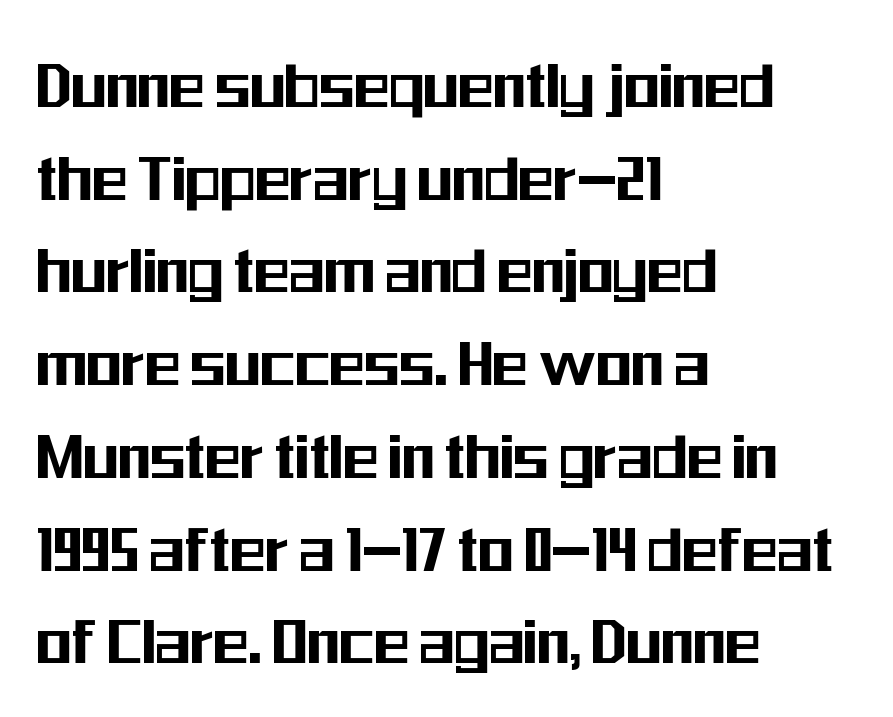
Q: Is the text italic (slanted)? A: No, it is upright.
Q: Is the typeface a serif or a sans-serif typeface? A: Sans-serif.
Q: Is the text underlined? A: No.
Q: How is the paragraph aligned? A: Left-aligned.
Q: Is the spacing between letters normal or unusually wide? A: Normal.
Q: Is the spacing between lines tight, normal or loose? A: Normal.
Q: Width (condensed, normal, or wide)? A: Condensed.
Q: Stroke contrast? A: Medium.
Q: x-height? A: Medium.
Q: Monospaced? A: No.
